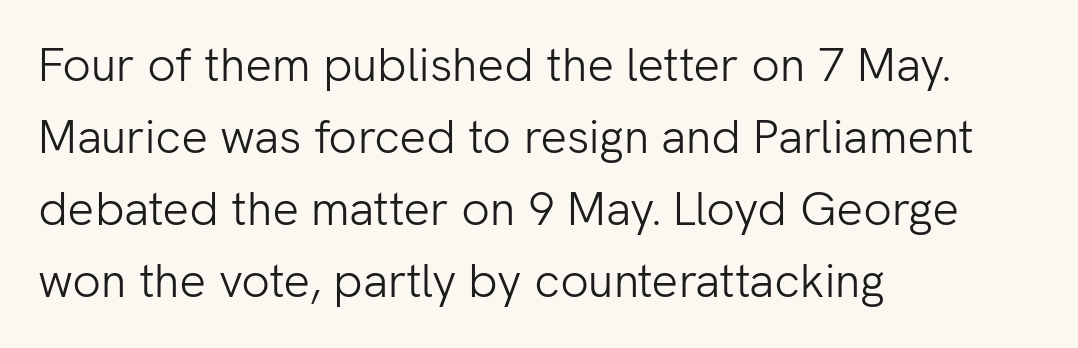
The image shows 47 px light sans-serif type, upright; set left-aligned, normal line spacing (1.53x), normal letter spacing, not underlined; low stroke contrast and a medium x-height.
